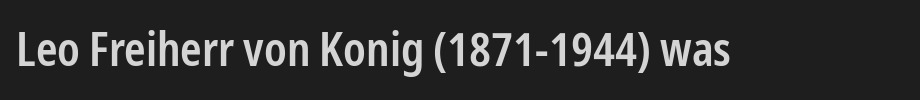
{"serif": "no", "italic": "no", "bold": "semi", "weight": "semibold", "width": "condensed", "stroke_contrast": "low", "x_height": "medium", "monospaced": "no", "underline": "no", "letter_spacing": "normal", "letter_spacing_em": 0.0, "glyph_px": 46}
